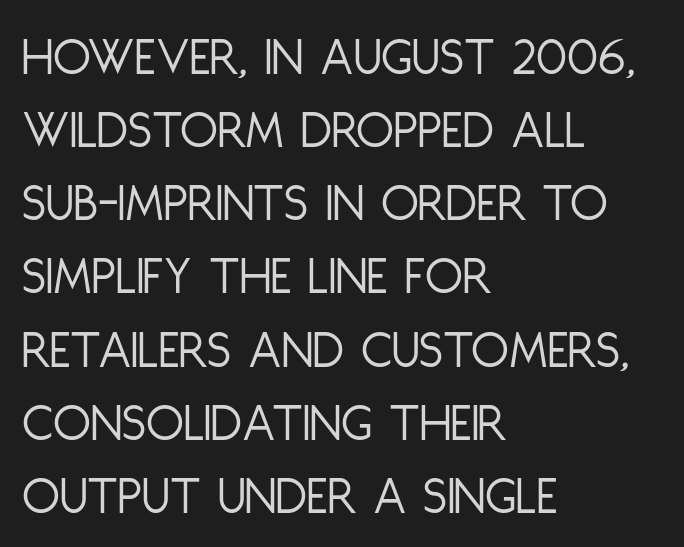
Q: Is the text bold? A: No.
Q: Is the text italic (slanted)? A: No, it is upright.
Q: Is the typeface a serif or a sans-serif typeface? A: Sans-serif.
Q: Is the text underlined? A: No.
Q: How is the paragraph aligned? A: Left-aligned.
Q: Is the spacing between letters normal or unusually wide? A: Normal.
Q: Is the spacing between lines tight, normal or loose? A: Normal.
Q: Width (condensed, normal, or wide)? A: Condensed.
Q: Stroke contrast? A: Low.
Q: x-height? A: Large.
Q: Monospaced? A: No.
